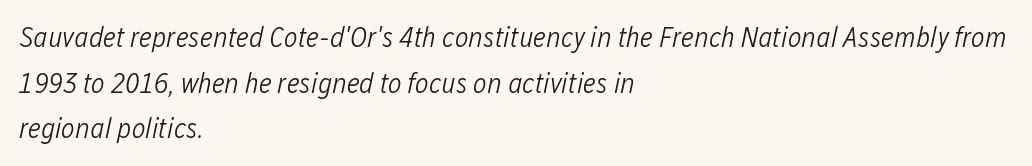
Q: Is the text bold? A: No.
Q: Is the text italic (slanted)? A: Yes, it leans right by about 12 degrees.
Q: Is the text underlined? A: No.
Q: How is the paragraph aligned? A: Left-aligned.
Q: Is the spacing between letters normal or unusually wide? A: Normal.
Q: Is the spacing between lines tight, normal or loose? A: Normal.
Q: Width (condensed, normal, or wide)? A: Condensed.
Q: Stroke contrast? A: Low.
Q: x-height? A: Medium.
Q: Monospaced? A: No.
